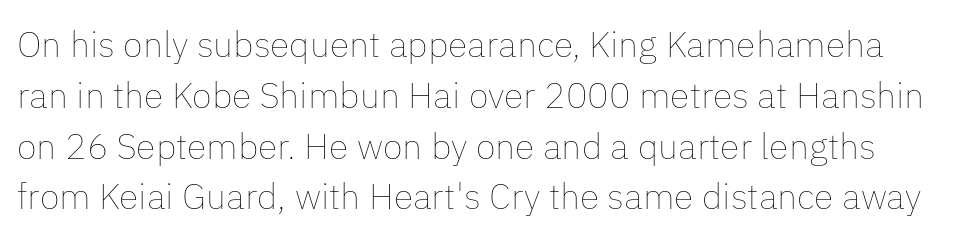
The image shows 36 px thin type, upright; set normal line spacing (1.41x), normal letter spacing, not underlined; low stroke contrast and a medium x-height.
